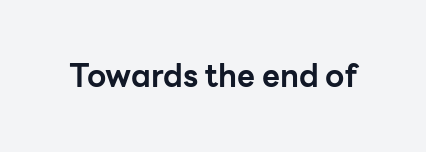
The image shows 31 px bold sans-serif type, upright; set normal letter spacing, not underlined; low stroke contrast and a medium x-height.
